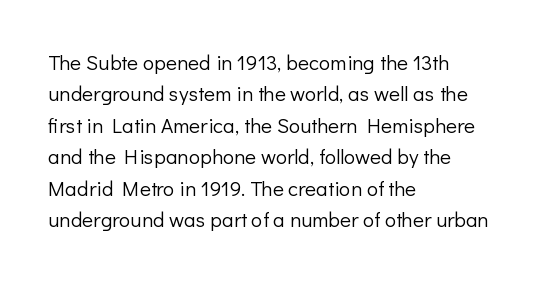
The image shows 21 px text type, upright; set left-aligned, normal line spacing (1.5x), normal letter spacing, not underlined.
